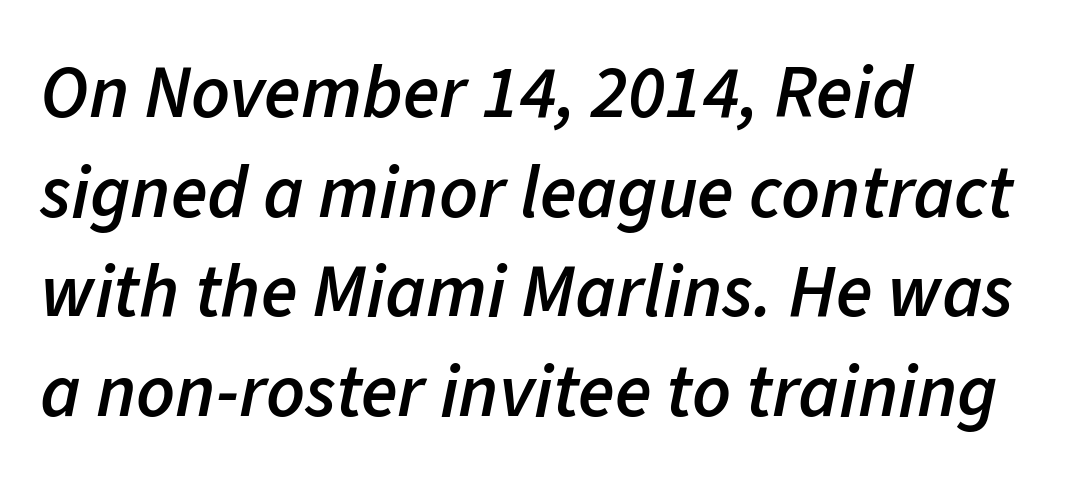
The image shows 75 px semibold type, italic (leaning right); set left-aligned, normal line spacing (1.33x), normal letter spacing, not underlined; low stroke contrast and a medium x-height.
